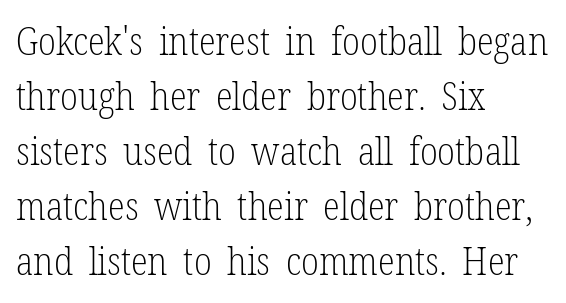
The passage shown is not underscored anywhere. The letters sit at their default tracking, neither squeezed nor spread. This is roman type, the default non-slanted kind. Does the type have serifs? Yes, each stem ends in a small foot.
